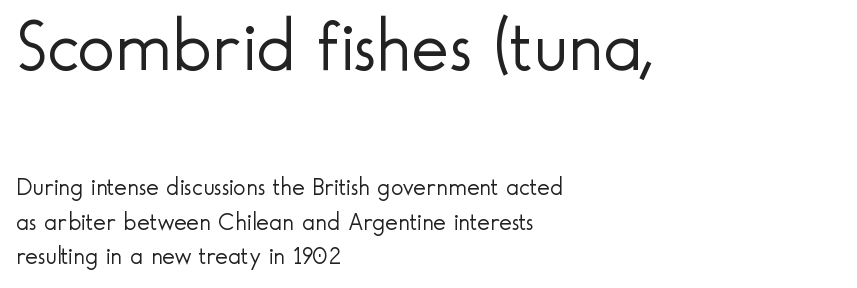
Words appear dense and cohesive because spacing is normal. Letterform terminals end flat and unadorned throughout the passage. The lines in this sample share a left origin and differ only in where they stop. These lines are rendered in a variable-pitch font. Any mark beneath the type? The region is blank. Between these two stacked blocks, the higher one wins on size.
